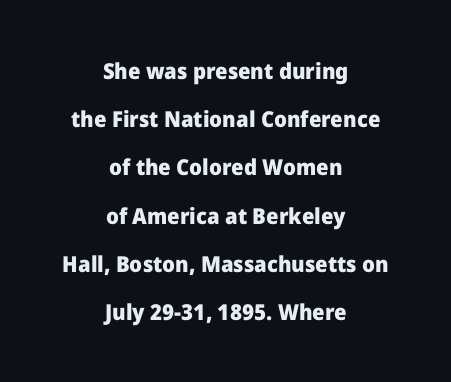
{"italic": "no", "bold": "yes", "underline": "no", "align": "center", "line_spacing": "loose", "line_spacing_ratio": 2.19, "letter_spacing": "normal", "letter_spacing_em": 0.0, "glyph_px": 22}
